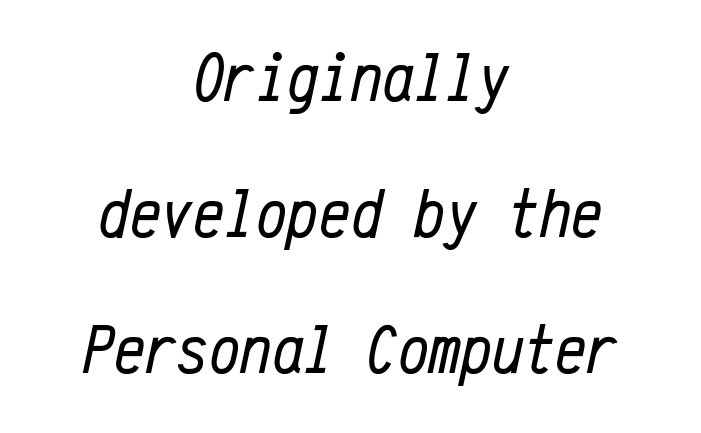
Q: Is the text bold? A: No.
Q: Is the text italic (slanted)? A: Yes, it leans right by about 12 degrees.
Q: Is the text underlined? A: No.
Q: How is the paragraph aligned? A: Centered.
Q: Is the spacing between letters normal or unusually wide? A: Normal.
Q: Is the spacing between lines tight, normal or loose? A: Loose.
Q: Width (condensed, normal, or wide)? A: Condensed.
Q: Stroke contrast? A: Low.
Q: x-height? A: Medium.
Q: Monospaced? A: Yes.
